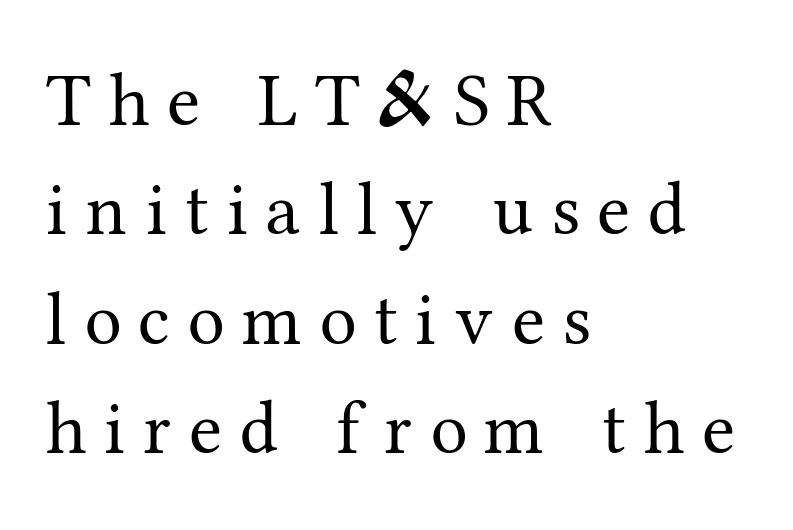
This sample uses expanded letter spacing, leaving extra air between glyphs. The passage is arranged the way most books set body copy — flush left. Baseline-to-baseline distance is the conventional proportion of letter height. Looks like regular typesetting: each glyph gets only the width it needs. The text was rendered using a seriffed face with decorative stroke endings.
